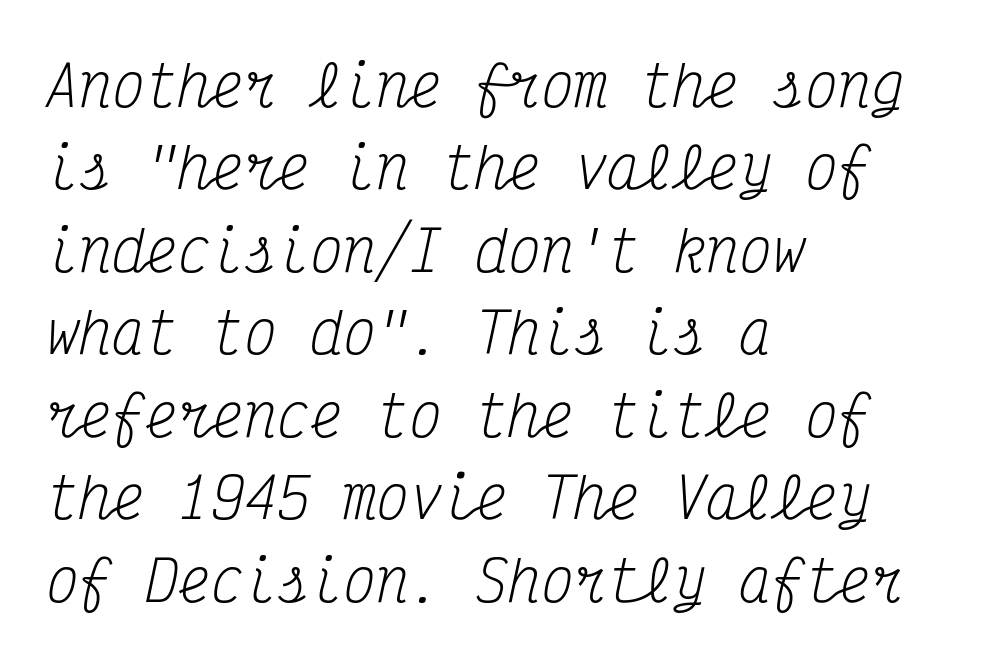
This is serif lettering, the kind often seen in printed books. Weight: in the light-to-regular range. Style check: oblique. Spacing verdict: monospaced, one width for all characters. Anything drawn beneath the words? Only blank space. Tracking here is standard; glyphs follow each other at the usual distance.
